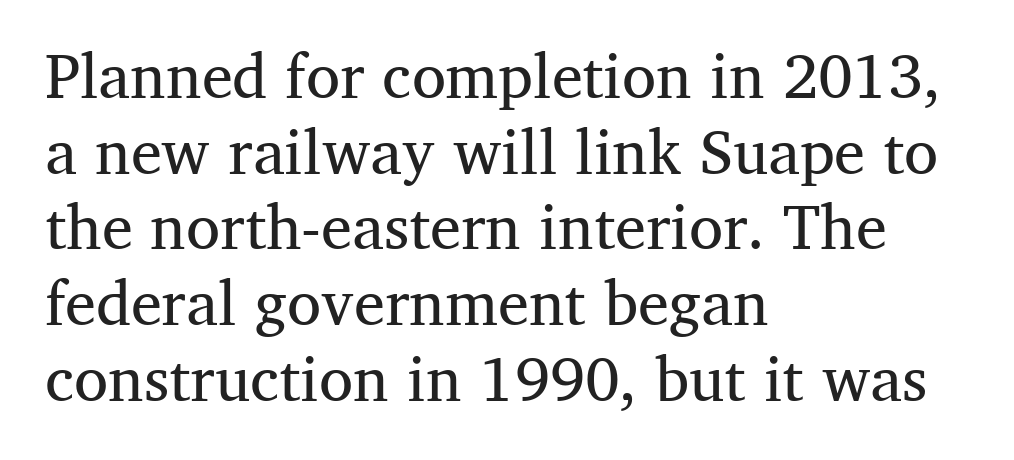
{"serif": "yes", "italic": "no", "bold": "no", "weight": "regular", "width": "normal", "stroke_contrast": "medium", "x_height": "medium", "monospaced": "no", "underline": "no", "align": "left", "line_spacing_ratio": 1.22, "letter_spacing": "normal", "letter_spacing_em": 0.0, "glyph_px": 62}
